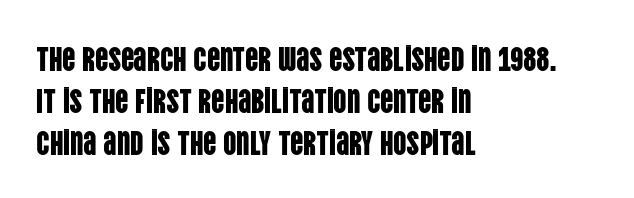
Designer's note — italics off, roman on. The block of text has a typical density, with ordinary space between rows. Horizontal alignment here is leftward, the default for most running prose. The string is rendered with underlining switched off.
